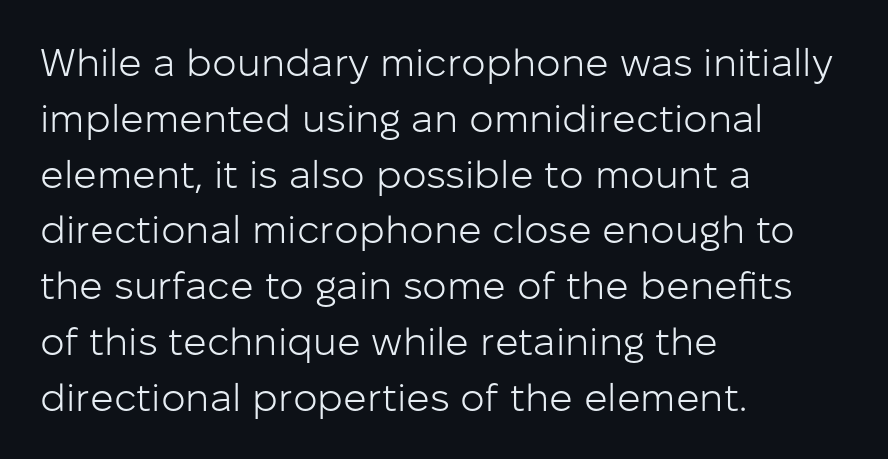
{"serif": "no", "italic": "no", "bold": "no", "weight": "light", "width": "normal", "stroke_contrast": "low", "x_height": "medium", "monospaced": "no", "underline": "no", "align": "left", "line_spacing": "normal", "line_spacing_ratio": 1.43, "letter_spacing": "normal", "letter_spacing_em": 0.0, "glyph_px": 39}
